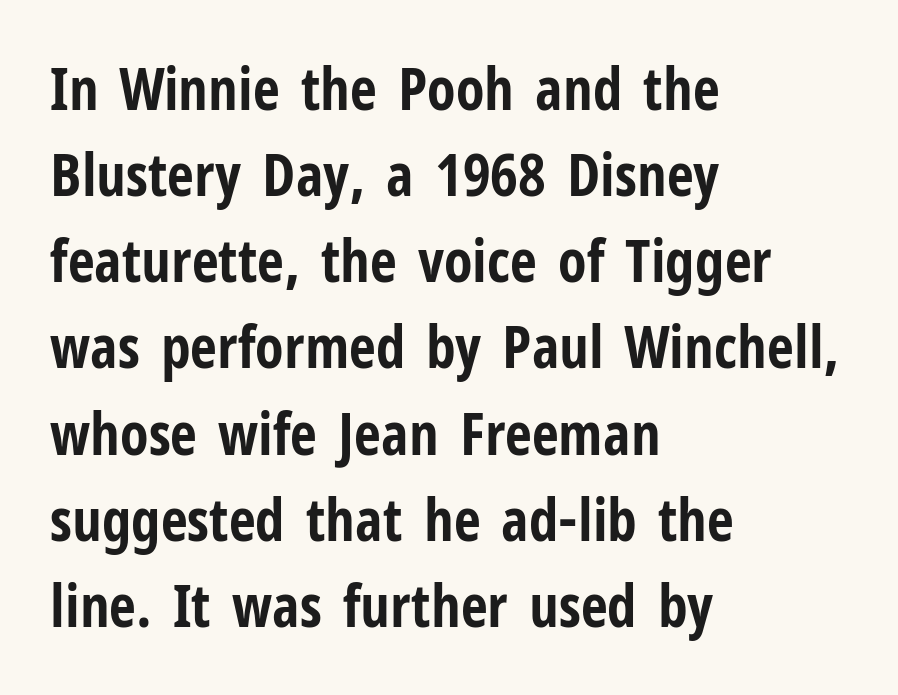
Leftover space on each line is placed entirely after the last word. Default kerning and tracking; the words read as compact shapes. A typesetter would call this proportional, since set widths differ per character. The glyphs in this specimen are sans serif. Reading down the column, the eye jumps a familiar distance to each next line.
